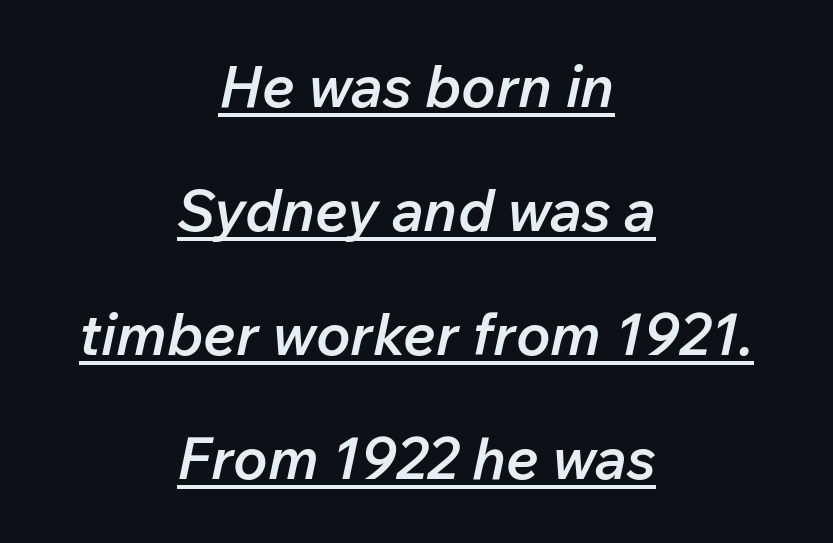
The image shows 58 px semibold type, italic (leaning right); set centered, loose line spacing (2.14x), normal letter spacing, underlined; low stroke contrast and a medium x-height.
